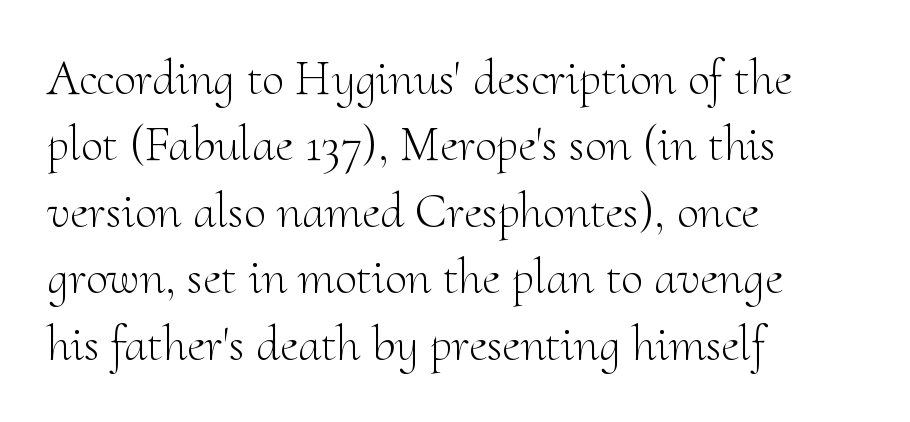
These lines sit exactly where default settings would place them. Italic? Not at all — the glyphs are vertical. Rule under the text: the space is simply empty. Here the designer chose a conventional face with non-uniform glyph widths. Font category for this specimen: serif.
